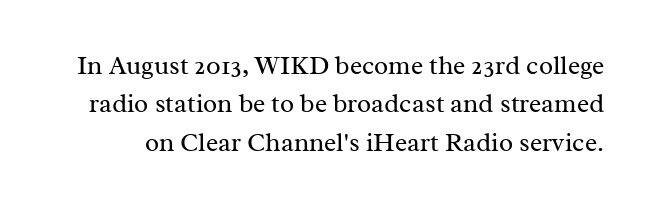
The image shows 26 px text type, upright; set normal line spacing (1.48x), normal letter spacing, not underlined.
